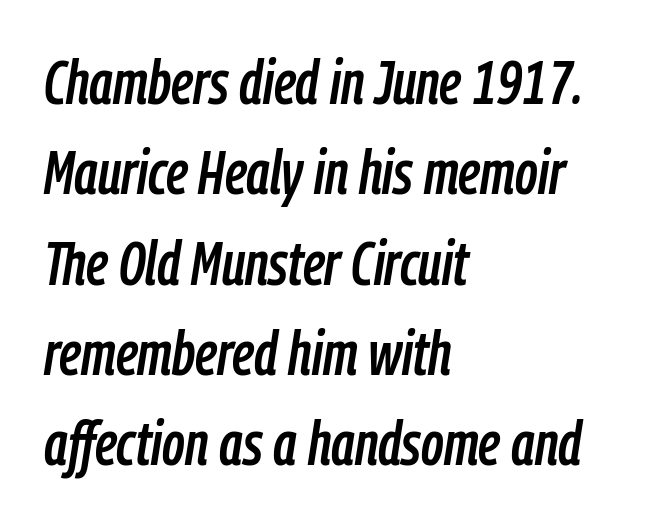
A normal amount of white space separates one row of letters from the next. Italic: yes, the glyphs are oblique. Descender tails drop into unmarked territory. Leftover space on each line is placed entirely after the last word. Nothing unusual about the tracking: characters are spaced as the font intends.
